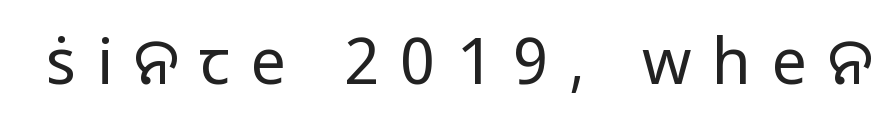
{"serif": "no", "italic": "no", "bold": "no", "weight": "regular", "width": "normal", "stroke_contrast": "low", "x_height": "medium", "monospaced": "no", "underline": "no", "letter_spacing": "wide", "letter_spacing_em": 0.33, "glyph_px": 63}
